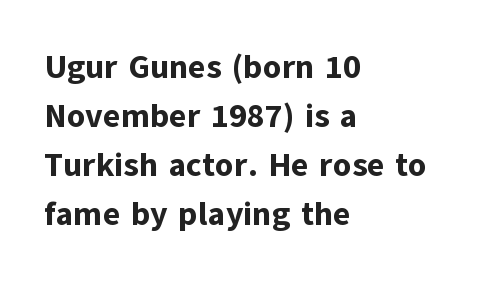
{"serif": "no", "italic": "no", "bold": "yes", "weight": "bold", "width": "normal", "stroke_contrast": "low", "x_height": "medium", "monospaced": "no", "underline": "no", "align": "left", "line_spacing": "normal", "line_spacing_ratio": 1.48, "letter_spacing": "normal", "letter_spacing_em": 0.0, "glyph_px": 33}
